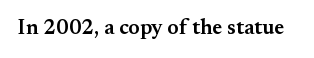
{"italic": "no", "bold": "semi", "underline": "no", "letter_spacing": "normal", "letter_spacing_em": 0.0, "glyph_px": 21}
